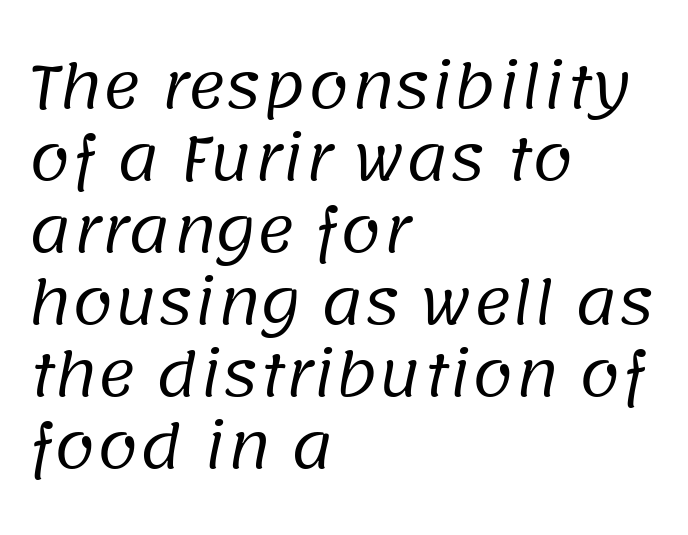
Caption: face not bold, strokes unweighted. Think of a printed novel: that variable character pitch is what you see here. The font family rendered here belongs to the sans-serif group. The space beneath each line is pristine and unruled. The paragraph has a hard left edge and a soft right edge.
